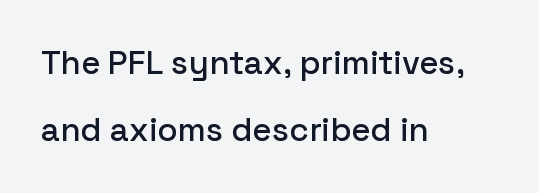
The image shows 33 px sans-serif type, upright; set left-aligned, loose line spacing (2.04x), normal letter spacing, not underlined; low stroke contrast and a medium x-height.
